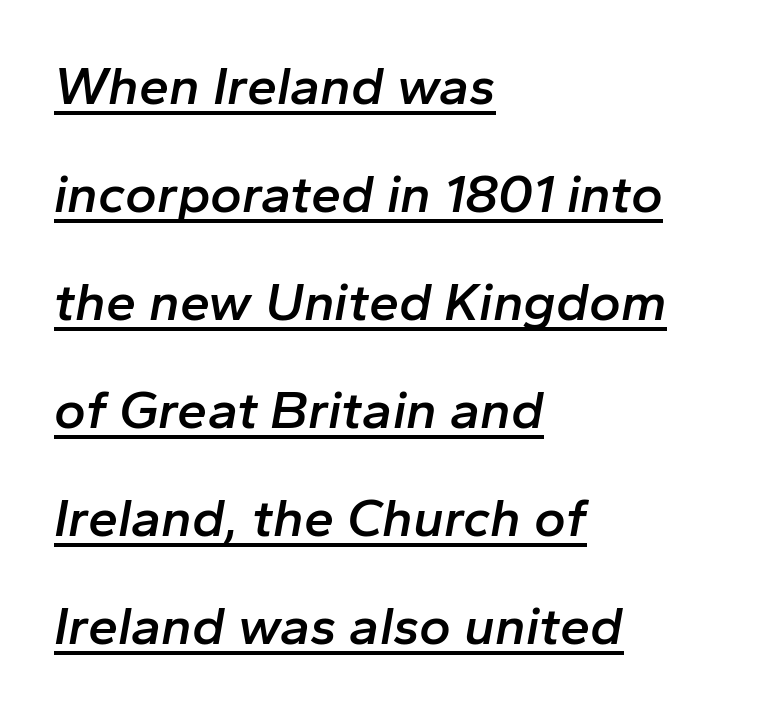
{"italic": "yes", "lean": "right", "slant_degrees": 10, "bold": "semi", "weight": "semibold", "width": "normal", "stroke_contrast": "low", "x_height": "medium", "monospaced": "no", "underline": "yes", "align": "left", "line_spacing": "loose", "line_spacing_ratio": 2.0, "letter_spacing": "normal", "letter_spacing_em": 0.0, "glyph_px": 54}
